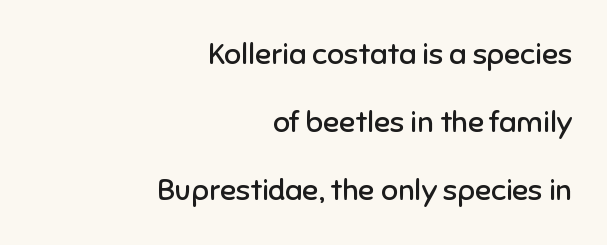
The image shows 30 px regular-weight sans-serif type, upright; set right-aligned, loose line spacing (2.27x), normal letter spacing, not underlined; low stroke contrast and a medium x-height.
